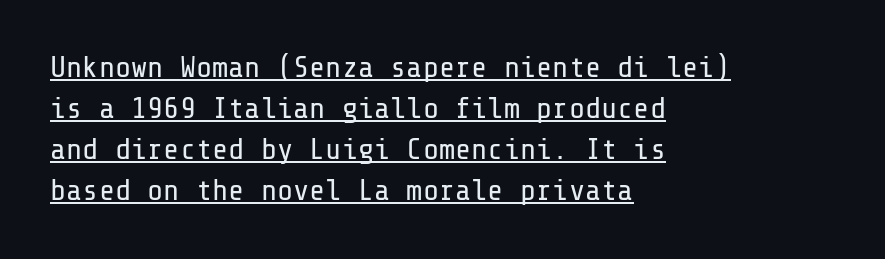
This block has exactly the height ordinary leading produces. To sum up the face: it is a sans, with no serifs. Is there an underline? Yes — a line sits under the letters. A roman cut, with each character standing at attention.
